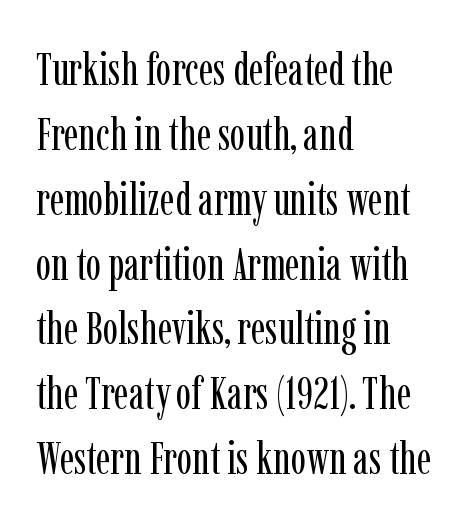
A typesetter would label this face a serif. Only glyphs here, with clear space below each row. Each word holds together tightly as a unit, with standard inter-letter gaps. Varying glyph widths throughout — classic text-font behaviour.
